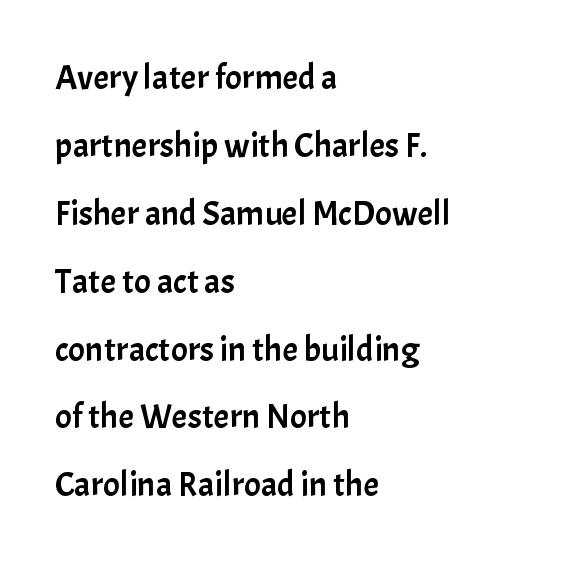
Q: Is the text italic (slanted)? A: No, it is upright.
Q: Is the typeface a serif or a sans-serif typeface? A: Sans-serif.
Q: Is the text underlined? A: No.
Q: How is the paragraph aligned? A: Left-aligned.
Q: Is the spacing between letters normal or unusually wide? A: Normal.
Q: Is the spacing between lines tight, normal or loose? A: Loose.
Q: Width (condensed, normal, or wide)? A: Normal.
Q: Stroke contrast? A: Low.
Q: x-height? A: Medium.
Q: Monospaced? A: No.
